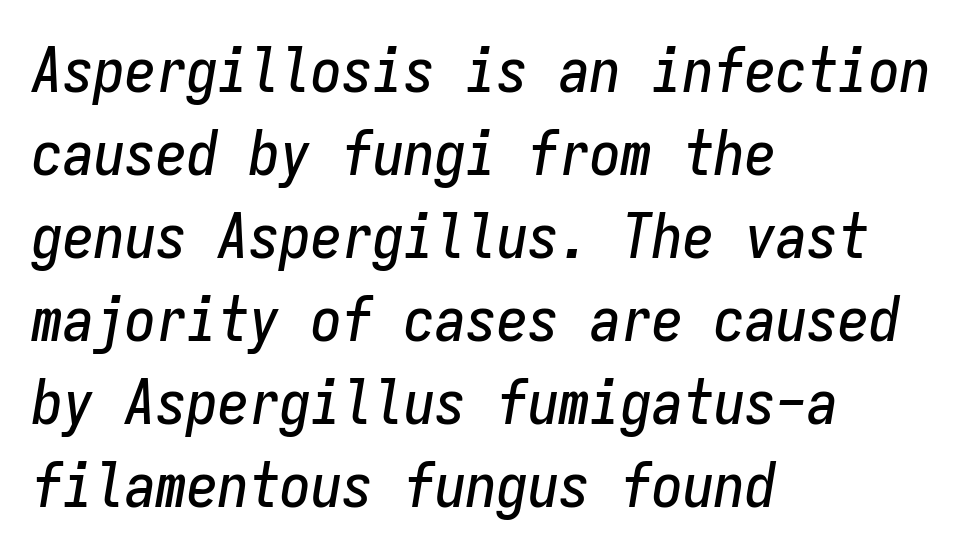
{"italic": "yes", "lean": "right", "slant_degrees": 9, "width": "condensed", "stroke_contrast": "low", "x_height": "medium", "monospaced": "yes", "underline": "no", "align": "left", "line_spacing": "normal", "line_spacing_ratio": 1.34, "letter_spacing": "normal", "letter_spacing_em": 0.0, "glyph_px": 62}
